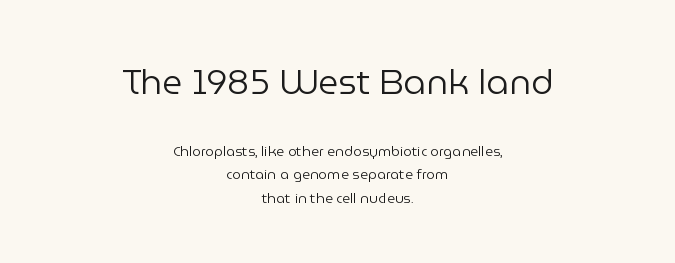
The image shows 35 px regular-weight sans-serif type, upright; set centered, normal line spacing (1.66x), normal letter spacing, not underlined; the first (top) block is 2.5x larger; low stroke contrast and a medium x-height.
